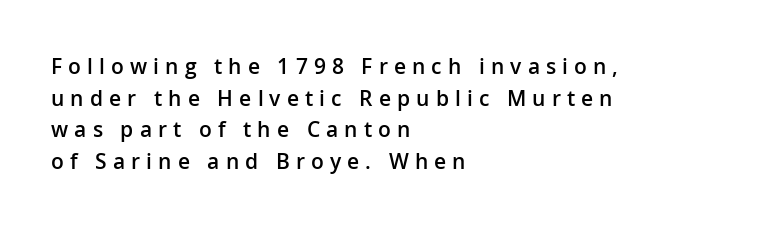
{"italic": "no", "bold": "semi", "underline": "no", "align": "left", "line_spacing": "normal", "line_spacing_ratio": 1.51, "letter_spacing": "wide", "letter_spacing_em": 0.29, "glyph_px": 21}
